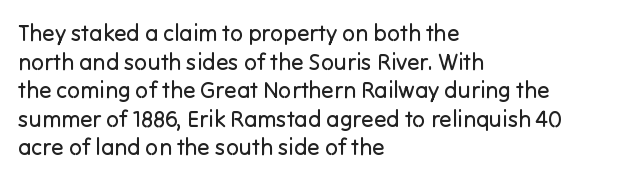
Q: Is the text bold? A: No.
Q: Is the text italic (slanted)? A: No, it is upright.
Q: Is the text underlined? A: No.
Q: How is the paragraph aligned? A: Left-aligned.
Q: Is the spacing between letters normal or unusually wide? A: Normal.
